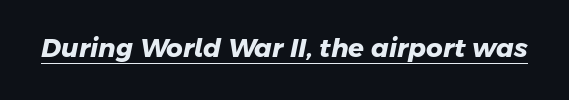
The rendering keeps characters at their native spacing. Each line of the rendering has a horizontal stroke beneath the glyphs. Every letter is thick-stroked: bold, no question.
